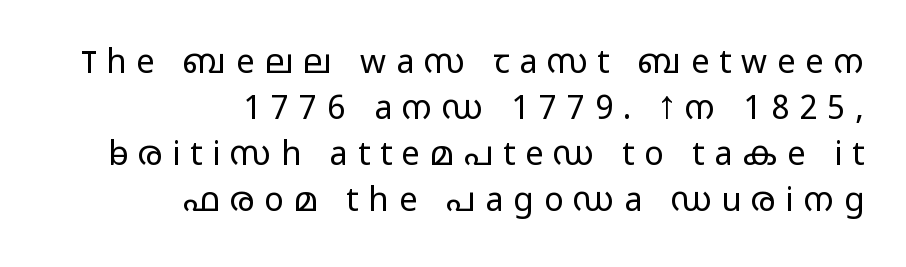
The image shows 33 px light, wide sans-serif type, upright; set right-aligned, normal line spacing (1.39x), unusually wide letter spacing (+0.3 em), not underlined; low stroke contrast and a medium x-height.
